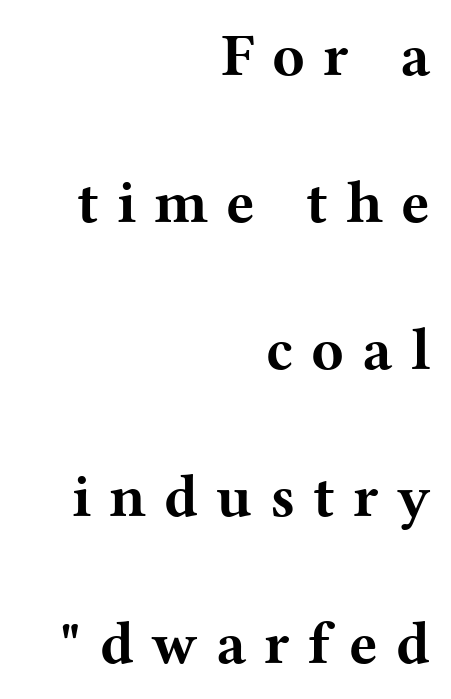
Weight check: bold — yes, fully. These lines are composed in type with serifs. How would I describe the line gaps? Wide and relaxed. The specimen reads as upright at a glance. Looks like regular typesetting: each glyph gets only the width it needs.
